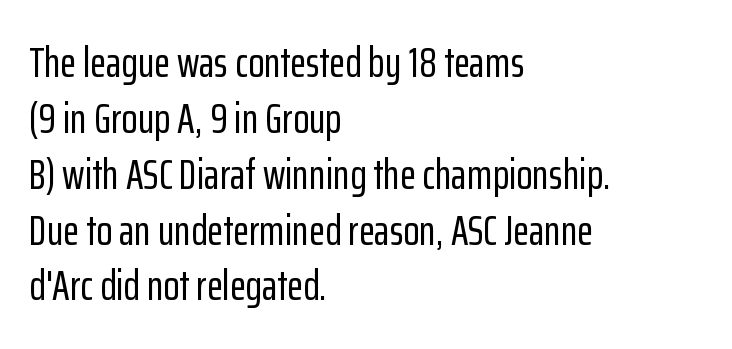
The image shows 42 px condensed sans-serif type, upright; set left-aligned, normal line spacing (1.33x), normal letter spacing, not underlined; low stroke contrast and a medium x-height.
